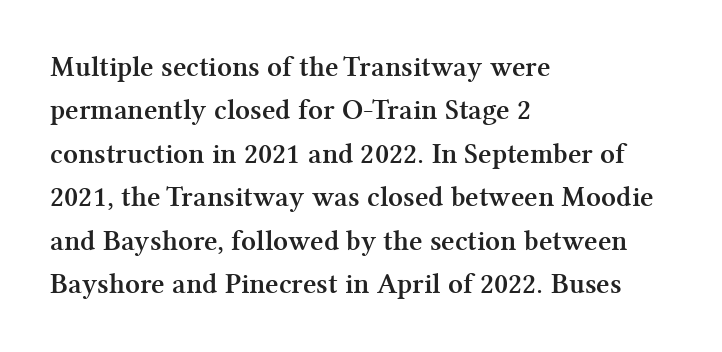
Notice how descenders clear the ascenders below comfortably — that's standard leading. Each letter's strokes conclude with small projecting serifs. Line beginnings align vertically; line endings do not. Looks like regular typesetting: each glyph gets only the width it needs. Compared with an ordinary text face, these strokes are far heavier — a full bold.
